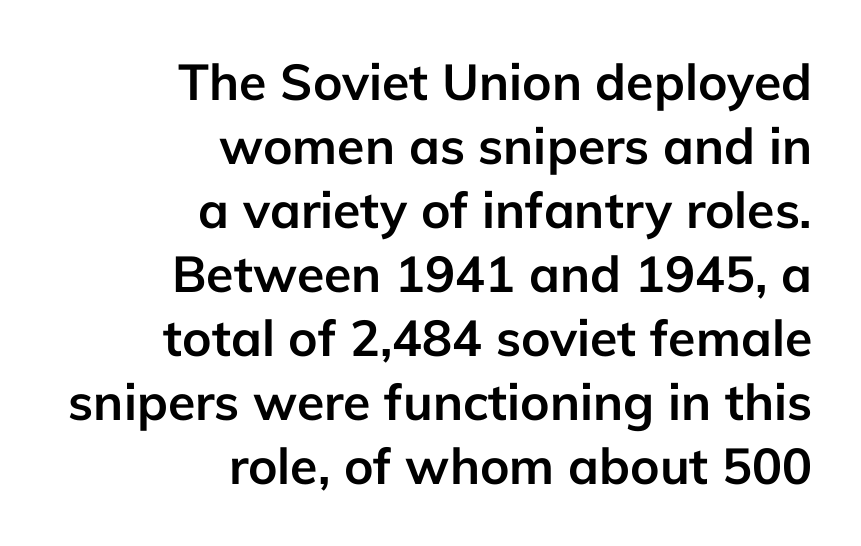
Do the characters align in a grid? No, the font is proportional. A dark, heavy texture on the line: the type is bold. A typesetter would call this leading conventional body-copy spacing. Regarding serifs, this sample does without them. Posture: upright roman.
